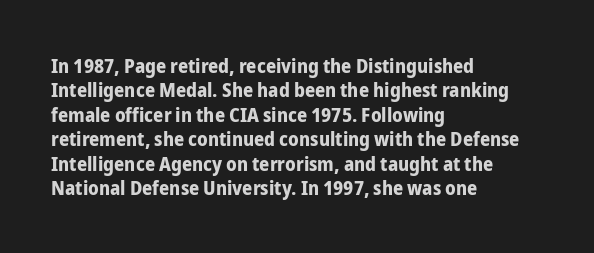
The image shows 20 px bold type, upright; set left-aligned, line spacing 1.22x, normal letter spacing, not underlined.
